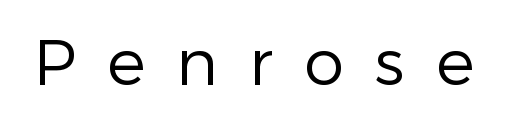
{"serif": "no", "italic": "no", "bold": "no", "weight": "regular", "width": "normal", "stroke_contrast": "low", "x_height": "medium", "monospaced": "no", "underline": "no", "letter_spacing": "wide", "letter_spacing_em": 0.49, "glyph_px": 64}
